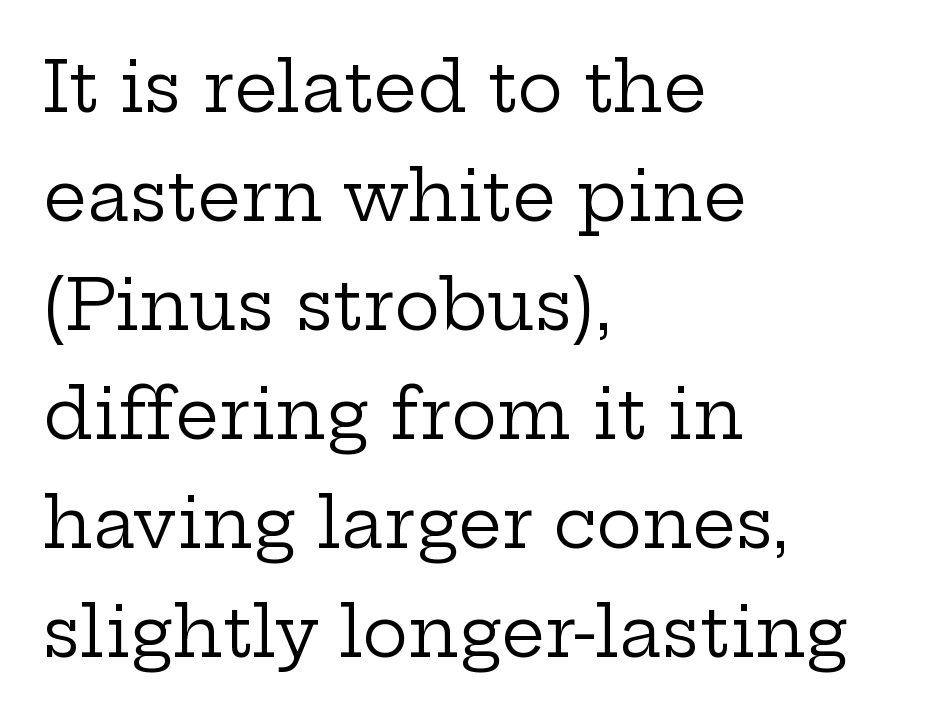
{"serif": "yes", "italic": "no", "bold": "no", "weight": "regular", "width": "wide", "stroke_contrast": "low", "x_height": "medium", "monospaced": "no", "underline": "no", "align": "left", "line_spacing": "normal", "line_spacing_ratio": 1.58, "letter_spacing": "normal", "letter_spacing_em": 0.0, "glyph_px": 69}
